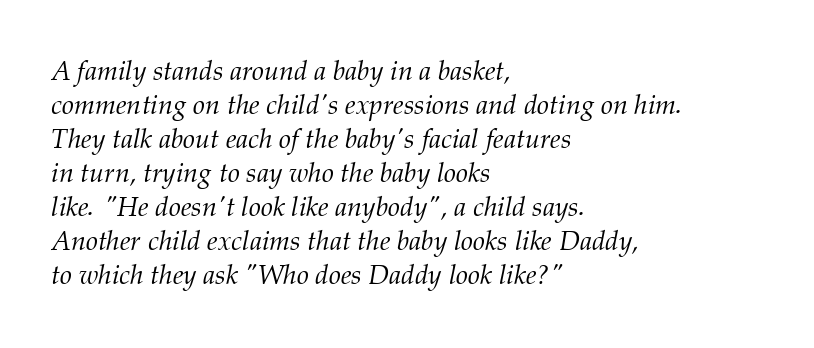
Q: Is the text bold? A: No.
Q: Is the text italic (slanted)? A: Yes, it leans right by about 12 degrees.
Q: Is the text underlined? A: No.
Q: How is the paragraph aligned? A: Left-aligned.
Q: Is the spacing between letters normal or unusually wide? A: Normal.
Q: Is the spacing between lines tight, normal or loose? A: Normal.
